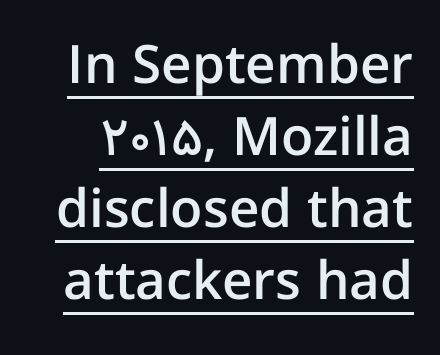
{"serif": "no", "italic": "no", "bold": "semi", "weight": "semibold", "width": "normal", "stroke_contrast": "low", "x_height": "medium", "monospaced": "no", "underline": "yes", "line_spacing": "normal", "line_spacing_ratio": 1.36, "letter_spacing": "normal", "letter_spacing_em": 0.0, "glyph_px": 53}
